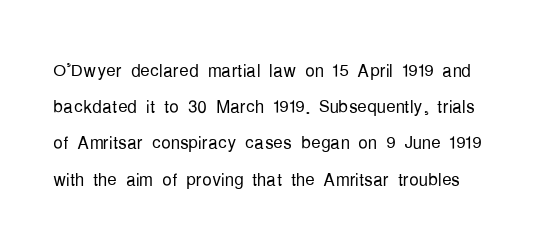
{"italic": "no", "bold": "no", "underline": "no", "line_spacing": "normal", "line_spacing_ratio": 1.51, "letter_spacing": "normal", "letter_spacing_em": 0.0, "glyph_px": 24}
